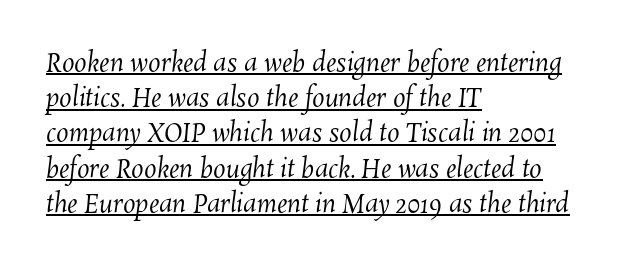
Compared with undecorated copy, this sample adds a rule below the words. The font is comparable to plain body text, perhaps lighter. Students, note that the glyphs here touch the page at normal intervals. Is the block centered? No — it sits flush against the left margin. The leading is moderate, giving the passage an even texture.
